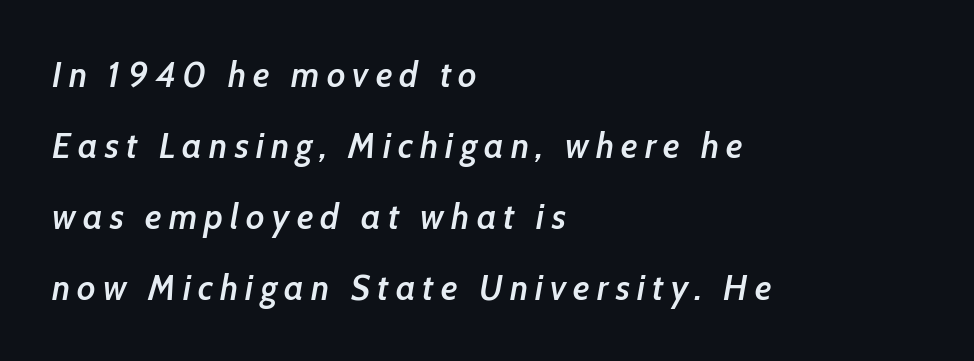
The area under the type is left untouched. What's the leading like? Stretched, with rows far apart. The axis of the letterforms is tilted away from vertical. The rendering uses natural spacing where letterforms have individual widths. Compared with typical body copy, the letter spacing here is much looser.
